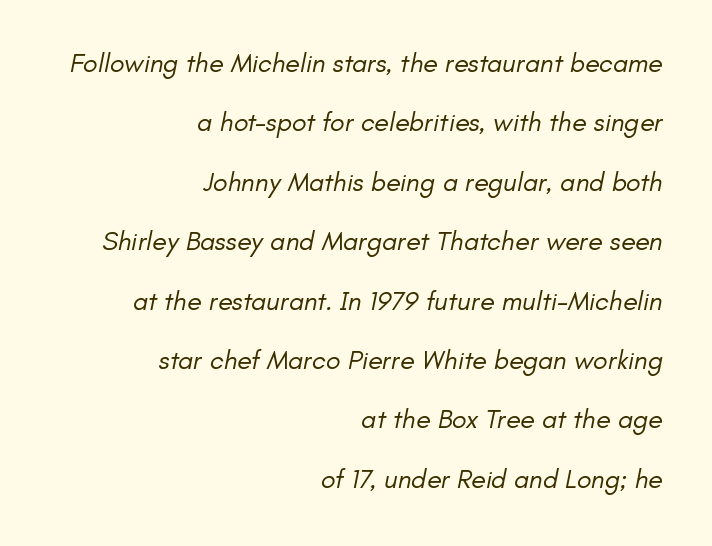
Does the copy run flush right? Yes — the right margin is perfectly even. You could call the tracking neutral — neither tight nor loose. Just letters on the line, the space beneath them empty. The characters are drawn with everyday or finer stroke widths. The passage shown stacks its lines with a broad gap.
